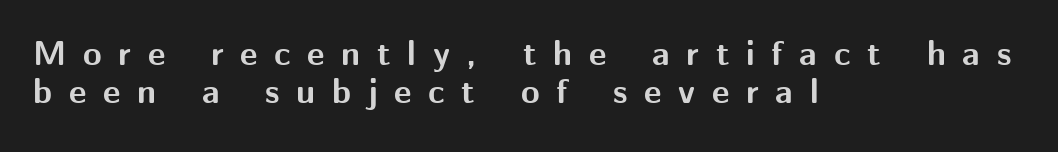
The image shows 34 px bold sans-serif type, upright; set left-aligned, tight line spacing (1.11x), unusually wide letter spacing (+0.49 em), not underlined; medium stroke contrast and a medium x-height.
